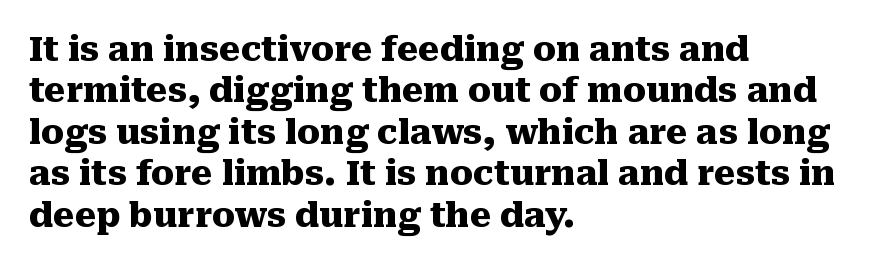
The image shows 34 px heavy serif type, upright; set left-aligned, line spacing 1.22x, normal letter spacing, not underlined; medium stroke contrast and a medium x-height.
